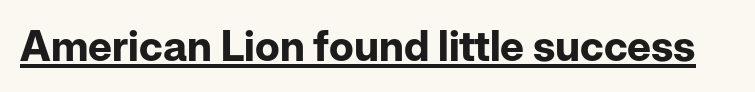
{"serif": "no", "italic": "no", "bold": "yes", "weight": "bold", "width": "normal", "stroke_contrast": "low", "x_height": "medium", "monospaced": "no", "underline": "yes", "letter_spacing": "normal", "letter_spacing_em": 0.0, "glyph_px": 42}
